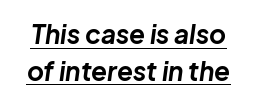
The image shows 26 px bold type, italic (leaning right); set normal line spacing (1.41x), normal letter spacing, underlined.
